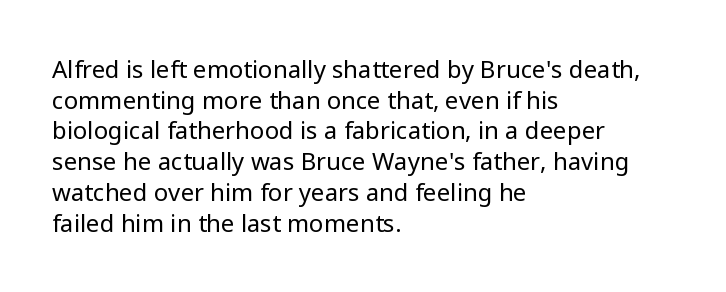
Is the type heavy? It reads as light-to-regular instead. Leftover space on each line is placed entirely after the last word. Characters follow at the spacing the type designer built in. The passage shown stacks its lines at a standard gap.
